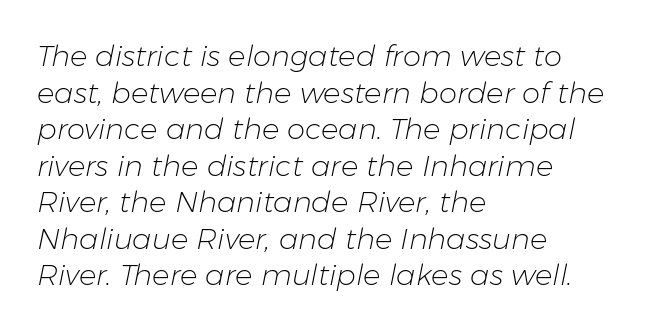
Q: Is the text bold? A: No.
Q: Is the text italic (slanted)? A: Yes, it leans right by about 11 degrees.
Q: Is the text underlined? A: No.
Q: How is the paragraph aligned? A: Left-aligned.
Q: Is the spacing between letters normal or unusually wide? A: Normal.
Q: Is the spacing between lines tight, normal or loose? A: Normal.
Q: Width (condensed, normal, or wide)? A: Normal.
Q: Stroke contrast? A: Low.
Q: x-height? A: Medium.
Q: Monospaced? A: No.
